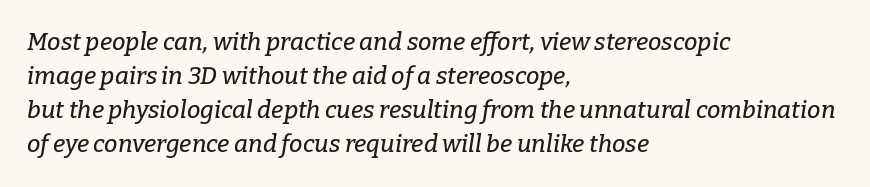
All the whitespace from short lines collects on the right. Words float on clear page, feet unadorned. Does the leading feel generous? No, just average. Does extra space separate the letters? No, they use regular spacing.
